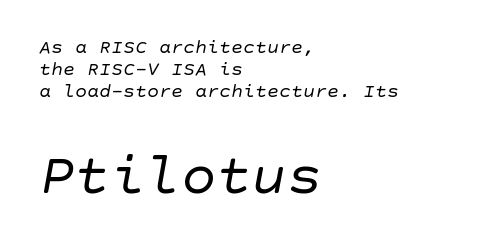
{"italic": "yes", "lean": "right", "slant_degrees": 10, "bold": "no", "weight": "regular", "width": "normal", "stroke_contrast": "low", "x_height": "large", "underline": "no", "align": "left", "line_spacing": "tight", "line_spacing_ratio": 1.09, "letter_spacing": "normal", "letter_spacing_em": 0.0, "larger_block": "second", "size_ratio": 2.95, "glyph_px": 59}
